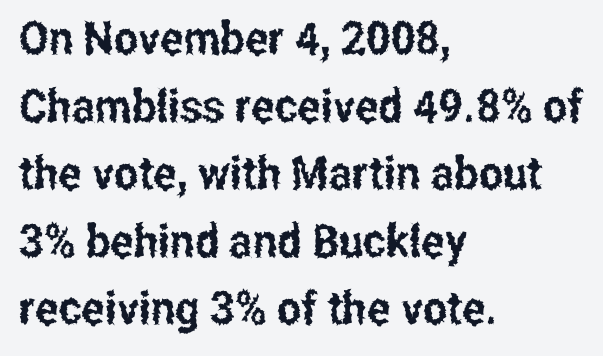
{"serif": "no", "italic": "no", "width": "condensed", "stroke_contrast": "low", "x_height": "medium", "monospaced": "no", "underline": "no", "align": "left", "line_spacing": "normal", "line_spacing_ratio": 1.47, "letter_spacing": "normal", "letter_spacing_em": 0.0, "glyph_px": 46}
